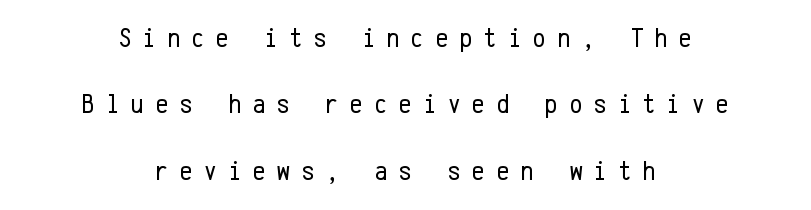
Q: Is the text bold? A: No.
Q: Is the text italic (slanted)? A: No, it is upright.
Q: Is the typeface a serif or a sans-serif typeface? A: Sans-serif.
Q: Is the text underlined? A: No.
Q: How is the paragraph aligned? A: Centered.
Q: Is the spacing between letters normal or unusually wide? A: Unusually wide.
Q: Is the spacing between lines tight, normal or loose? A: Loose.
Q: Width (condensed, normal, or wide)? A: Condensed.
Q: Stroke contrast? A: Low.
Q: x-height? A: Medium.
Q: Monospaced? A: Yes.
